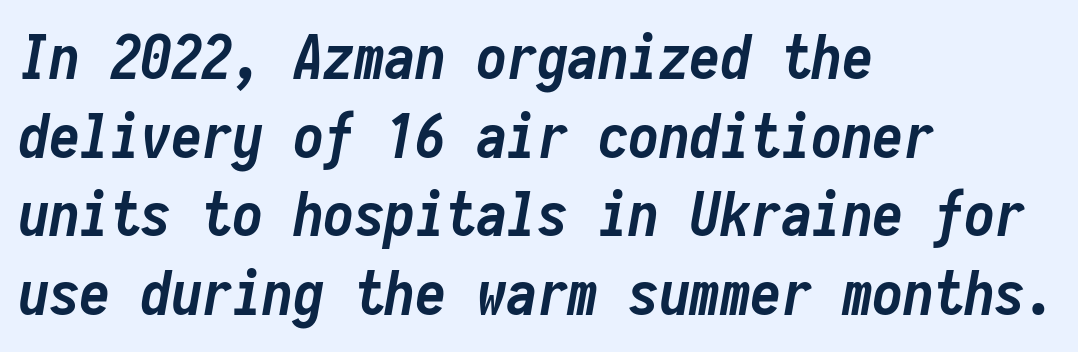
Q: Is the text bold? A: Yes.
Q: Is the text italic (slanted)? A: Yes, it leans right by about 10 degrees.
Q: Is the text underlined? A: No.
Q: How is the paragraph aligned? A: Left-aligned.
Q: Is the spacing between letters normal or unusually wide? A: Normal.
Q: Is the spacing between lines tight, normal or loose? A: Normal.
Q: Width (condensed, normal, or wide)? A: Condensed.
Q: Stroke contrast? A: Low.
Q: x-height? A: Medium.
Q: Monospaced? A: Yes.
